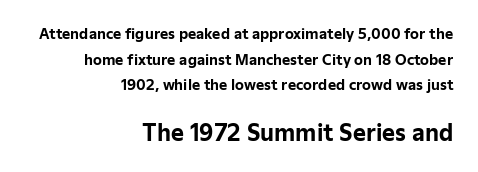
The image shows 22 px bold type, upright; set right-aligned, line spacing 1.83x, normal letter spacing, not underlined; the second (bottom) block is 1.57x larger.
